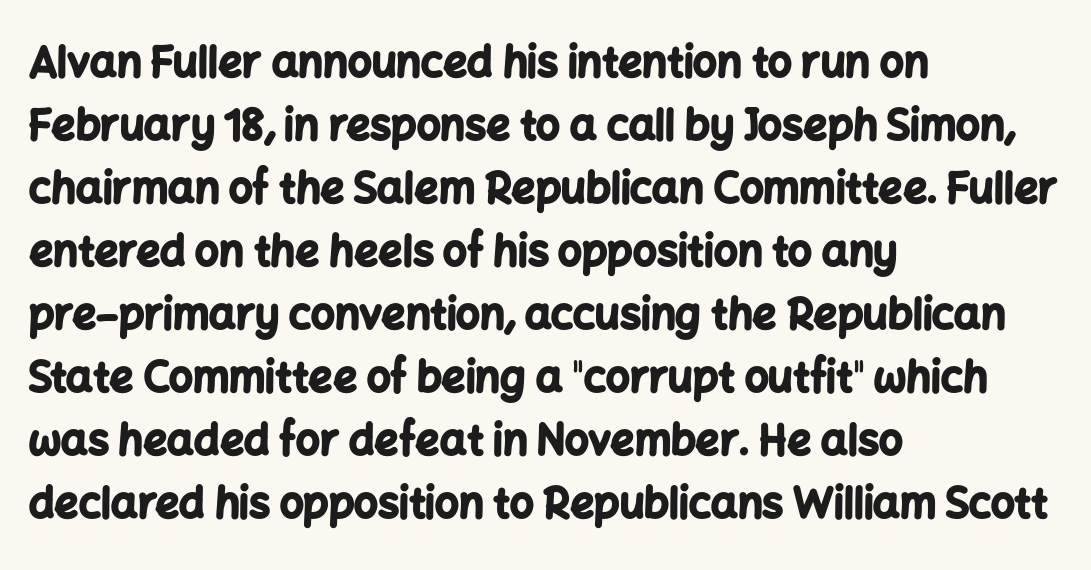
The image shows 42 px bold sans-serif type, upright; set left-aligned, normal line spacing (1.5x), normal letter spacing, not underlined; low stroke contrast and a medium x-height.
